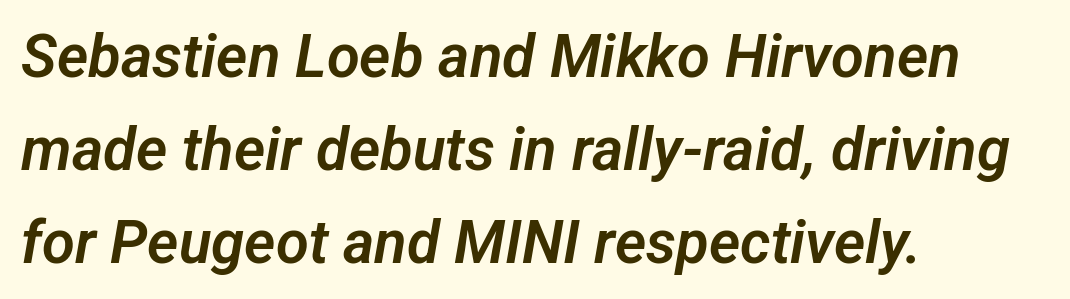
Q: Is the typeface a serif or a sans-serif typeface? A: Sans-serif.
Q: Is the text underlined? A: No.
Q: How is the paragraph aligned? A: Left-aligned.
Q: Is the spacing between letters normal or unusually wide? A: Normal.
Q: Is the spacing between lines tight, normal or loose? A: Normal.
Q: Width (condensed, normal, or wide)? A: Normal.
Q: Stroke contrast? A: Low.
Q: x-height? A: Medium.
Q: Monospaced? A: No.
